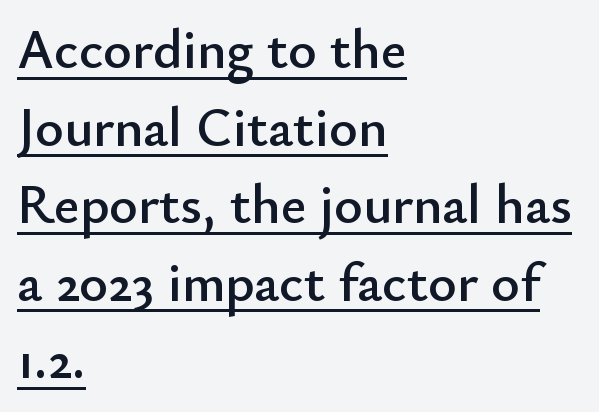
The image shows 55 px sans-serif type, upright; set left-aligned, normal line spacing (1.41x), normal letter spacing, underlined; low stroke contrast and a small x-height.
